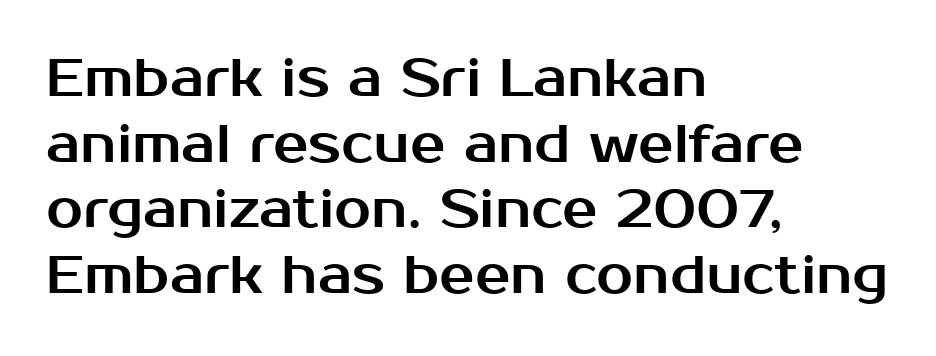
Words float on clear page, feet unadorned. Posture: straight, roman, zero tilt. Left-aligned paragraph, ragged on the right. These lines are rendered in a variable-pitch font.
